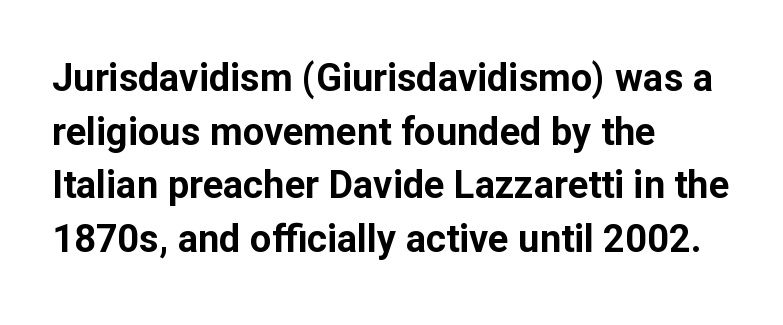
The image shows 38 px bold sans-serif type, upright; set left-aligned, normal line spacing (1.41x), normal letter spacing, not underlined; low stroke contrast and a medium x-height.
